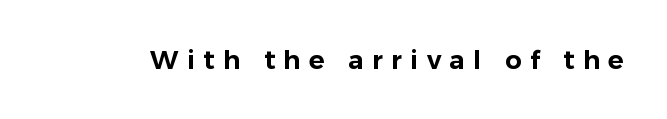
Is the letter spacing exaggerated? Yes — the characters are pushed far apart. Descenders are the only things crossing below the line. The specimen reads as upright at a glance.
